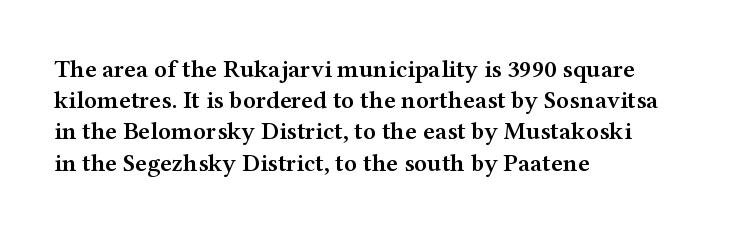
{"italic": "no", "bold": "semi", "underline": "no", "align": "left", "line_spacing": "normal", "line_spacing_ratio": 1.25, "letter_spacing": "normal", "letter_spacing_em": 0.0, "glyph_px": 25}
